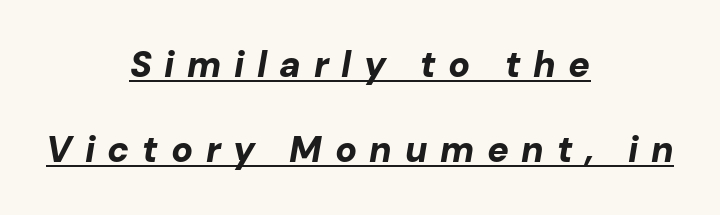
{"italic": "yes", "lean": "right", "slant_degrees": 10, "bold": "yes", "weight": "bold", "width": "normal", "stroke_contrast": "low", "x_height": "medium", "monospaced": "no", "underline": "yes", "align": "center", "line_spacing": "loose", "line_spacing_ratio": 2.36, "letter_spacing": "wide", "letter_spacing_em": 0.35, "glyph_px": 36}
